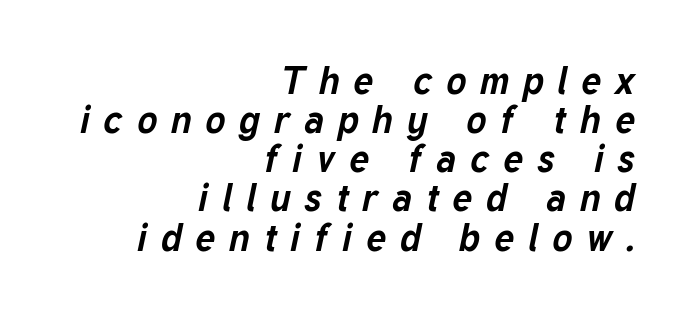
Q: Is the text bold? A: Yes.
Q: Is the text italic (slanted)? A: Yes, it leans right by about 12 degrees.
Q: Is the text underlined? A: No.
Q: How is the paragraph aligned? A: Right-aligned.
Q: Is the spacing between letters normal or unusually wide? A: Unusually wide.
Q: Is the spacing between lines tight, normal or loose? A: Tight.
Q: Width (condensed, normal, or wide)? A: Normal.
Q: Stroke contrast? A: Low.
Q: x-height? A: Medium.
Q: Monospaced? A: No.
